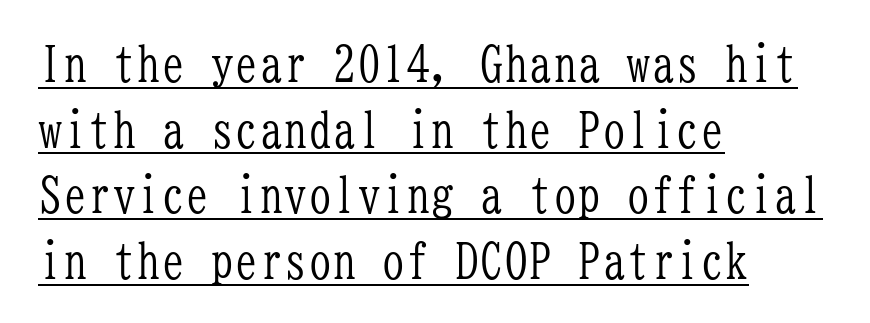
{"serif": "yes", "italic": "no", "bold": "no", "weight": "light", "width": "condensed", "stroke_contrast": "low", "x_height": "medium", "monospaced": "yes", "underline": "yes", "align": "left", "line_spacing": "normal", "line_spacing_ratio": 1.34, "letter_spacing": "normal", "letter_spacing_em": 0.0, "glyph_px": 49}
